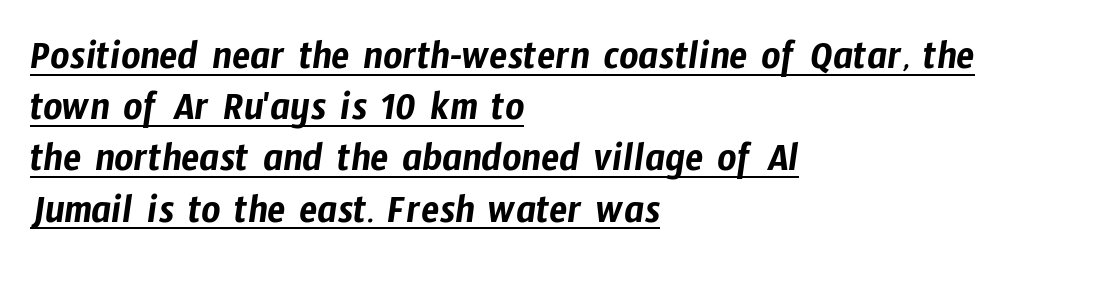
{"serif": "no", "width": "condensed", "stroke_contrast": "low", "x_height": "medium", "monospaced": "no", "underline": "yes", "align": "left", "line_spacing_ratio": 1.22, "letter_spacing": "normal", "letter_spacing_em": 0.0, "glyph_px": 42}
